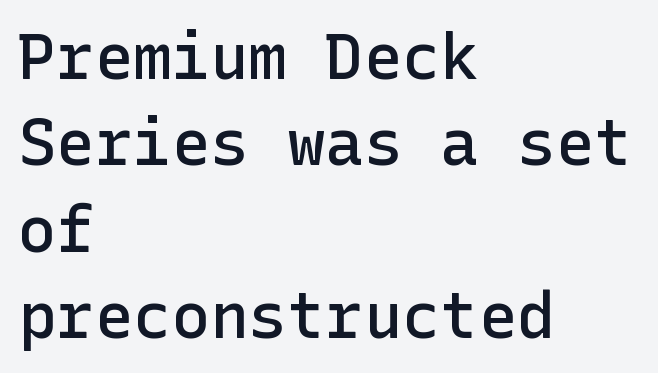
The image shows 64 px semibold sans-serif type, upright; set left-aligned, normal line spacing (1.35x), normal letter spacing, not underlined; low stroke contrast and a medium x-height.
